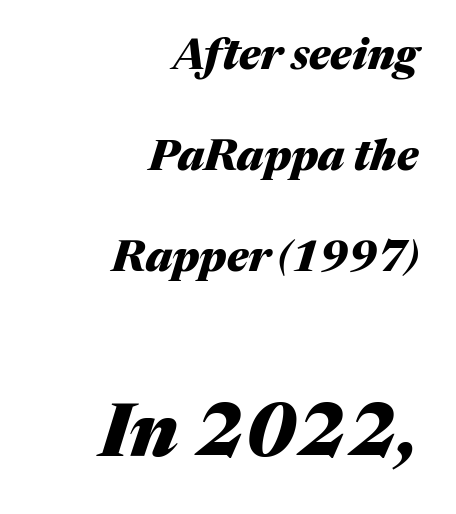
{"italic": "yes", "lean": "right", "slant_degrees": 17, "bold": "yes", "weight": "heavy", "width": "normal", "stroke_contrast": "medium", "x_height": "medium", "monospaced": "no", "underline": "no", "align": "right", "line_spacing": "loose", "line_spacing_ratio": 2.41, "letter_spacing": "normal", "letter_spacing_em": 0.0, "larger_block": "second", "size_ratio": 1.76, "glyph_px": 74}
